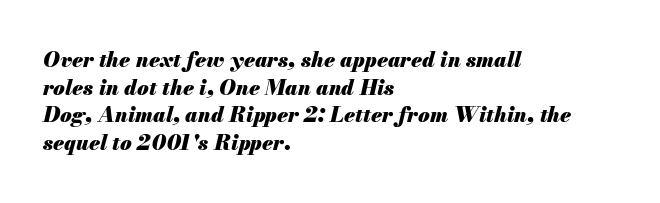
{"italic": "yes", "lean": "right", "slant_degrees": 13, "bold": "yes", "underline": "no", "align": "left", "line_spacing": "normal", "line_spacing_ratio": 1.32, "letter_spacing": "normal", "letter_spacing_em": 0.0, "glyph_px": 21}
